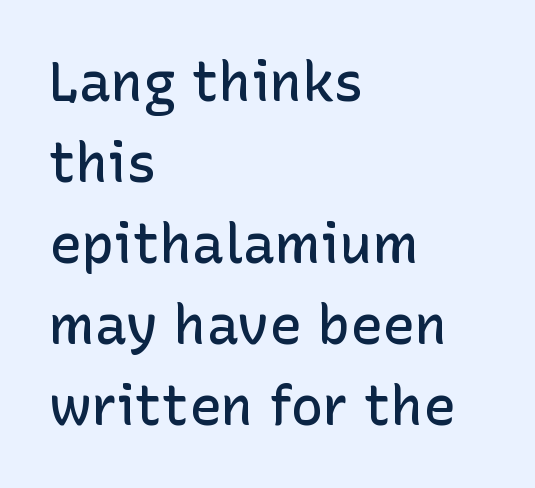
A fair bit of extra ink — the face is semibold, not bold. Each line starts at the same left margin while the right side varies. Posture: straight, roman, zero tilt. Any mark beneath the type? The region is blank. Each letter keeps its own natural width here, so spacing adapts to shape. Evenly set lines give the paragraph a standard silhouette.
